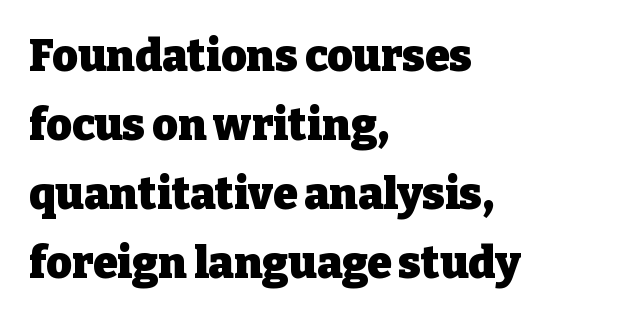
Q: Is the text bold? A: Yes.
Q: Is the text italic (slanted)? A: No, it is upright.
Q: Is the typeface a serif or a sans-serif typeface? A: Serif.
Q: Is the text underlined? A: No.
Q: How is the paragraph aligned? A: Left-aligned.
Q: Is the spacing between letters normal or unusually wide? A: Normal.
Q: Is the spacing between lines tight, normal or loose? A: Normal.
Q: Width (condensed, normal, or wide)? A: Normal.
Q: Stroke contrast? A: Low.
Q: x-height? A: Medium.
Q: Monospaced? A: No.
